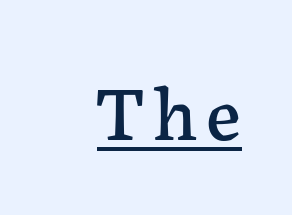
Are there feet on the stems? There are — it's a serif. Think of a printed novel: that variable character pitch is what you see here. Every character sits straight up, as roman type does. Quick note: underline on.
